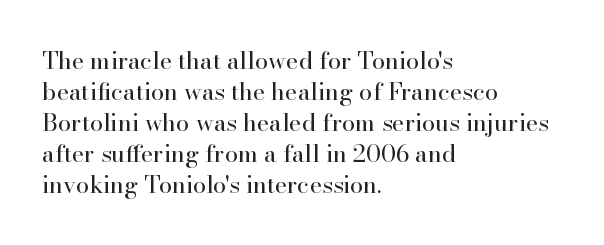
Q: Is the text bold? A: No.
Q: Is the text italic (slanted)? A: No, it is upright.
Q: Is the text underlined? A: No.
Q: How is the paragraph aligned? A: Left-aligned.
Q: Is the spacing between letters normal or unusually wide? A: Normal.
Q: Is the spacing between lines tight, normal or loose? A: Normal.
